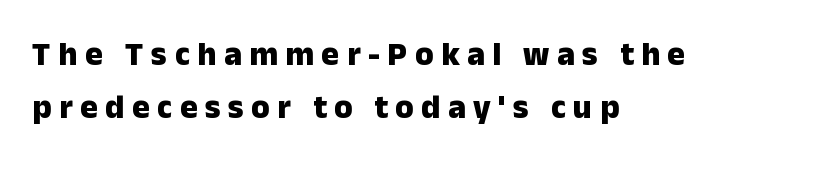
The image shows 33 px heavy sans-serif type, upright; set left-aligned, normal line spacing (1.61x), unusually wide letter spacing (+0.23 em), not underlined; low stroke contrast and a medium x-height.
